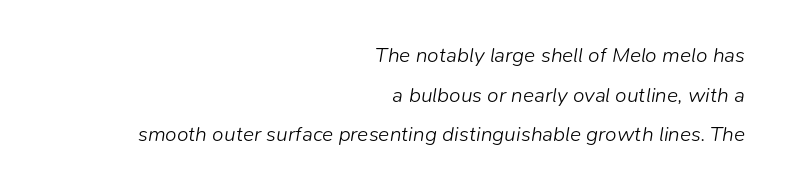
No extra tracking has been applied to these lines. The rendering applies a slant to the glyphs. A bare baseline throughout the passage. This rendering uses right alignment, leaving the left contour irregular. Weight: not bold — regular or lighter.
